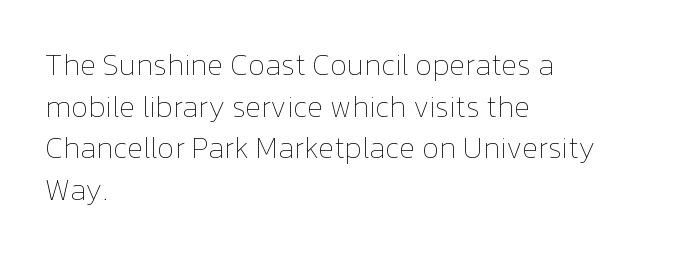
{"italic": "no", "bold": "no", "weight": "thin", "width": "normal", "stroke_contrast": "low", "x_height": "medium", "monospaced": "no", "underline": "no", "align": "left", "line_spacing": "normal", "line_spacing_ratio": 1.39, "letter_spacing": "normal", "letter_spacing_em": 0.0, "glyph_px": 30}
